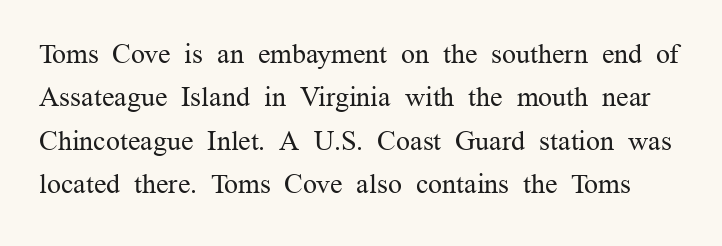
The image shows 28 px regular-weight serif type, upright; set normal line spacing (1.55x), normal letter spacing, not underlined; medium stroke contrast and a medium x-height.
